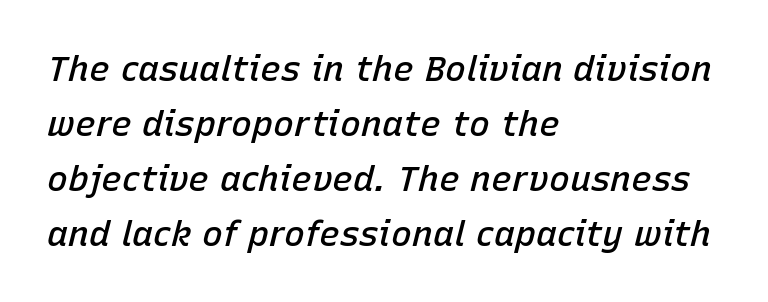
Q: Is the text bold? A: Semi-bold.
Q: Is the text italic (slanted)? A: Yes, it leans right by about 15 degrees.
Q: Is the text underlined? A: No.
Q: How is the paragraph aligned? A: Left-aligned.
Q: Is the spacing between letters normal or unusually wide? A: Normal.
Q: Is the spacing between lines tight, normal or loose? A: Normal.
Q: Width (condensed, normal, or wide)? A: Normal.
Q: Stroke contrast? A: Low.
Q: x-height? A: Medium.
Q: Monospaced? A: No.
